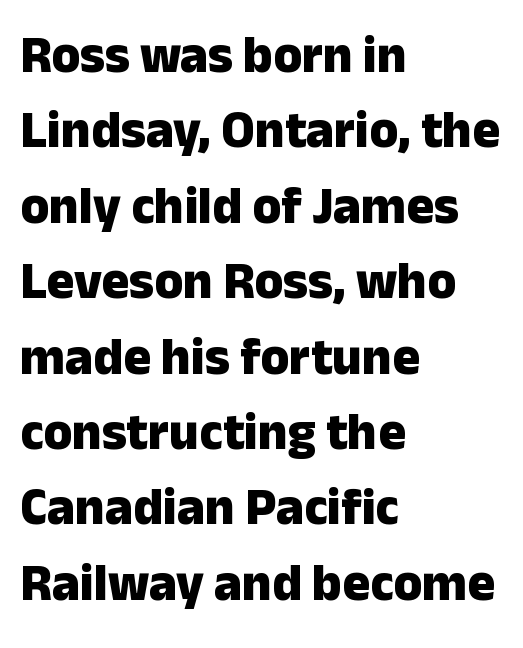
The image shows 52 px heavy sans-serif type, upright; set left-aligned, normal line spacing (1.45x), normal letter spacing, not underlined; low stroke contrast and a medium x-height.
